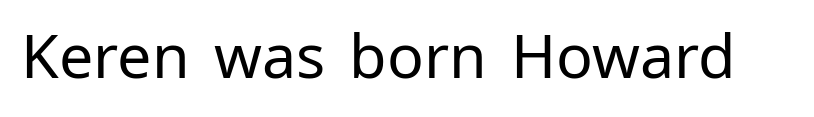
The image shows 61 px regular-weight sans-serif type, upright; set normal letter spacing, not underlined; low stroke contrast and a medium x-height.
